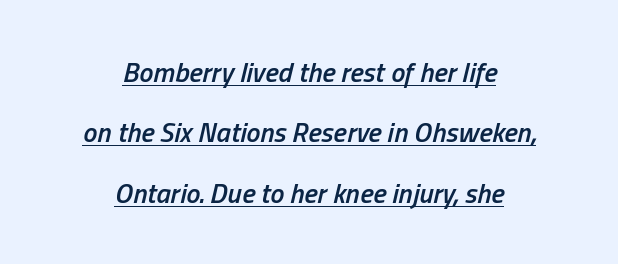
The image shows 28 px semibold, condensed type, italic (leaning right); set centered, loose line spacing (2.16x), normal letter spacing, underlined; low stroke contrast and a medium x-height.
